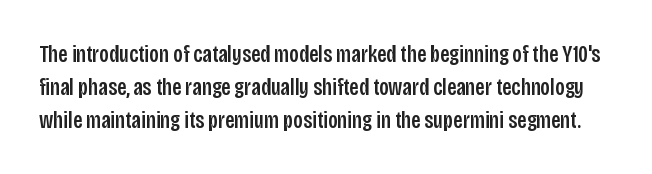
The rendering uses a moderate line-height, typical for paragraphs. Rule under the text: the space is simply empty. Every stem runs plumb, perpendicular to the baseline. Glyph-to-glyph distance matches everyday printed text.
